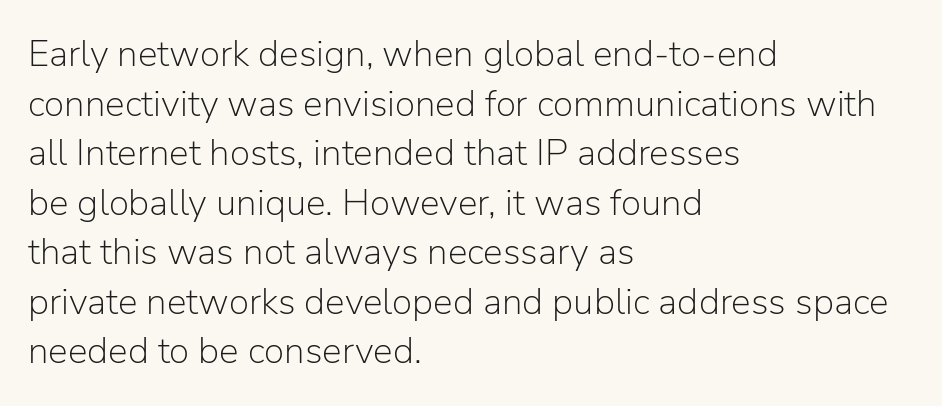
Serifs: no, the terminals of the letterforms are clean. If you drew a line through each stem, it would be perfectly vertical. Each line starts at the same left margin while the right side varies. Successive baselines arrive at the customary interval. The passage shown is typed in a proportional face where columns would drift. Between one letter and the next there's only the usual sliver of space.
